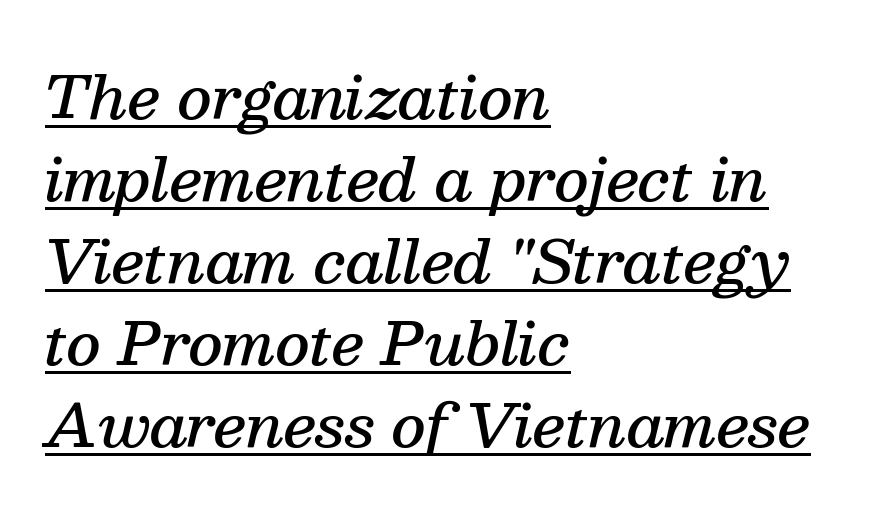
Line starts are locked; line ends wander. The rendering keeps characters at their native spacing. Serifs: yes, visible at the terminals of the letterforms. Its strokes are somewhat broadened, the hallmark of semibold type. This is oblique type, the kind used for emphasis or titles. The specimen includes a rule beneath the text block's lines.
